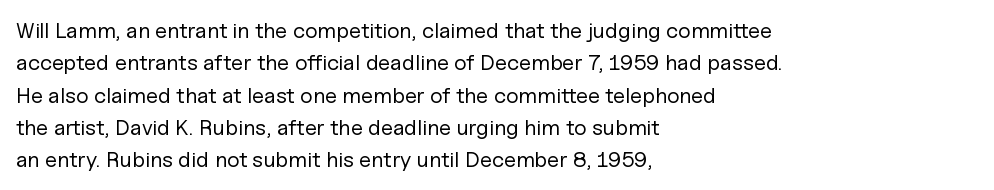
Does extra space separate the letters? No, they use regular spacing. Compared with a typical body face, this is equally light or lighter still. Casual observation: everything's shoved over to the left. This sample keeps an unexceptional amount of space between lines.
